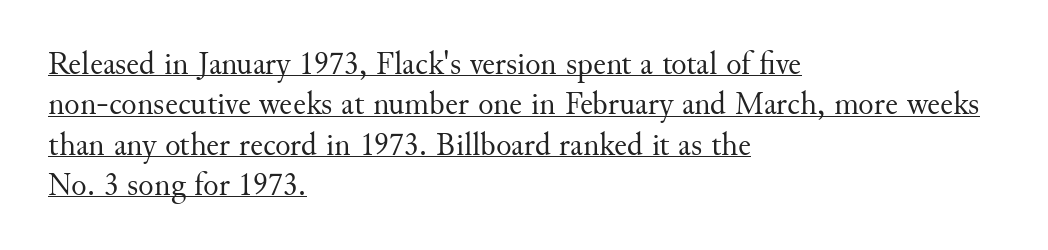
You can tell from the footed stems that serif type was used. Looks like regular typesetting: each glyph gets only the width it needs. This rendering leaves character spacing at its baseline value. Compared with undecorated copy, this sample adds a rule below the words. The typesetter chose a ragged-right arrangement here. The axis of the letterforms is exactly vertical.
